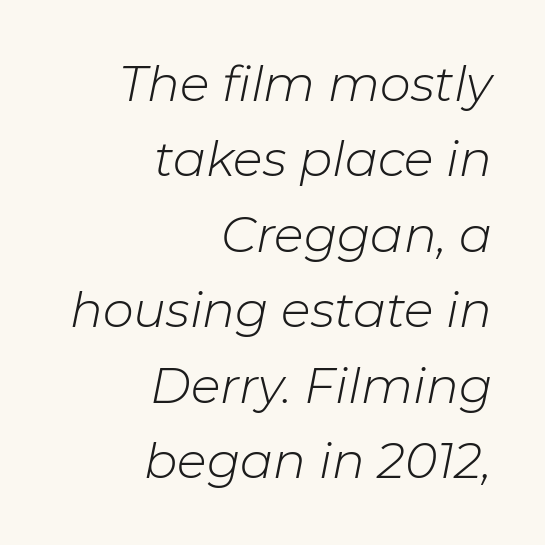
{"italic": "yes", "lean": "right", "slant_degrees": 11, "bold": "no", "weight": "light", "width": "normal", "stroke_contrast": "low", "x_height": "medium", "monospaced": "no", "underline": "no", "align": "right", "line_spacing": "normal", "line_spacing_ratio": 1.54, "letter_spacing": "normal", "letter_spacing_em": 0.0, "glyph_px": 49}
